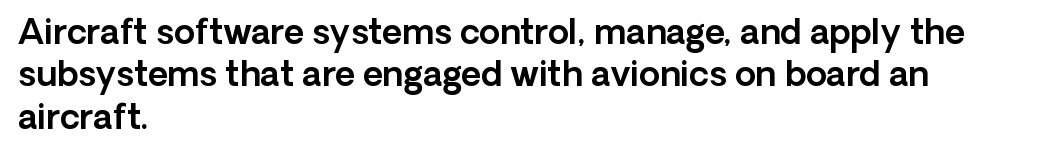
{"serif": "no", "italic": "no", "width": "normal", "x_height": "medium", "monospaced": "no", "underline": "no", "align": "left", "line_spacing": "normal", "line_spacing_ratio": 1.25, "letter_spacing": "normal", "letter_spacing_em": 0.0, "glyph_px": 34}
